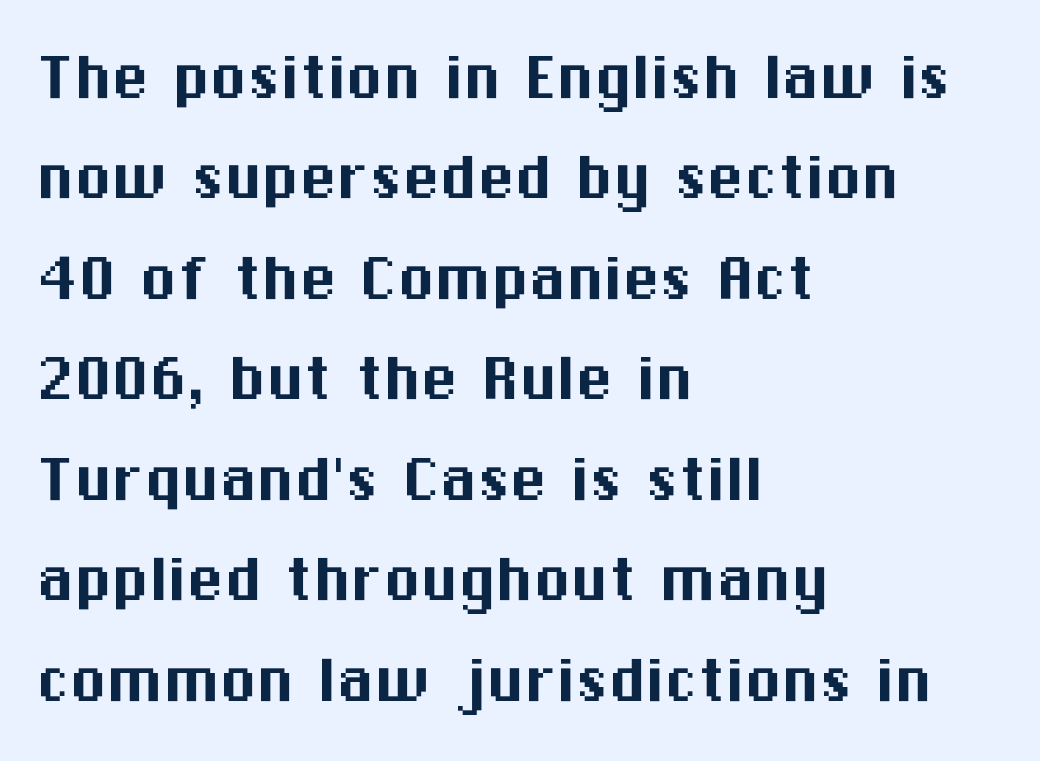
Q: Is the text italic (slanted)? A: No, it is upright.
Q: Is the typeface a serif or a sans-serif typeface? A: Sans-serif.
Q: Is the text underlined? A: No.
Q: How is the paragraph aligned? A: Left-aligned.
Q: Is the spacing between letters normal or unusually wide? A: Normal.
Q: Is the spacing between lines tight, normal or loose? A: Normal.
Q: Width (condensed, normal, or wide)? A: Normal.
Q: Stroke contrast? A: Medium.
Q: x-height? A: Medium.
Q: Monospaced? A: No.
